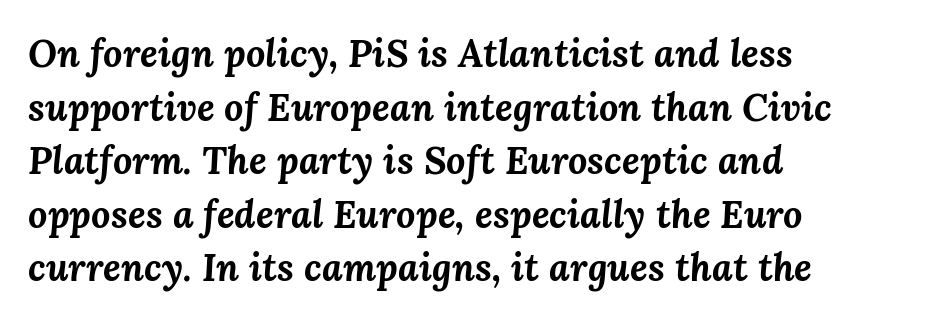
Q: Is the text bold? A: Yes.
Q: Is the text italic (slanted)? A: Yes, it leans right by about 3 degrees.
Q: Is the text underlined? A: No.
Q: How is the paragraph aligned? A: Left-aligned.
Q: Is the spacing between letters normal or unusually wide? A: Normal.
Q: Is the spacing between lines tight, normal or loose? A: Normal.
Q: Width (condensed, normal, or wide)? A: Normal.
Q: Stroke contrast? A: Medium.
Q: x-height? A: Medium.
Q: Monospaced? A: No.
